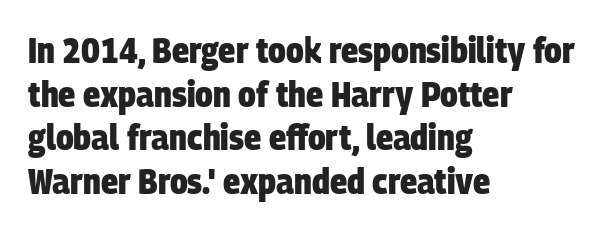
A classic flush-left, rag-right setting is used for this passage. The face used here is proportionally spaced, like ordinary book or web type. Tracking value appears to be zero — textbook default spacing. The rendering uses a bold face; every stroke is thick and dark. Just letters on the line, the space beneath them empty.
